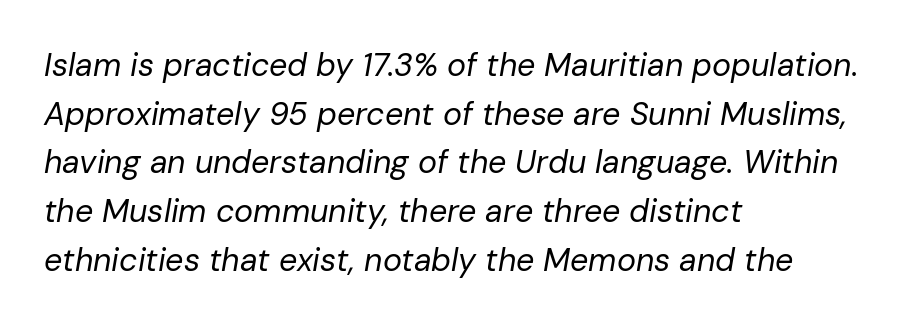
The image shows 32 px regular-weight type, italic (leaning right); set left-aligned, normal line spacing (1.52x), normal letter spacing, not underlined; low stroke contrast and a medium x-height.
